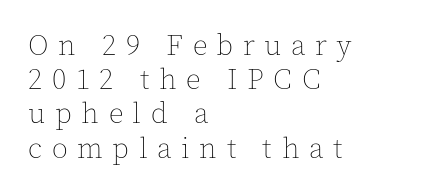
{"italic": "no", "bold": "no", "weight": "thin", "width": "normal", "x_height": "medium", "monospaced": "no", "underline": "no", "align": "left", "line_spacing_ratio": 1.18, "letter_spacing": "wide", "letter_spacing_em": 0.33, "glyph_px": 29}
